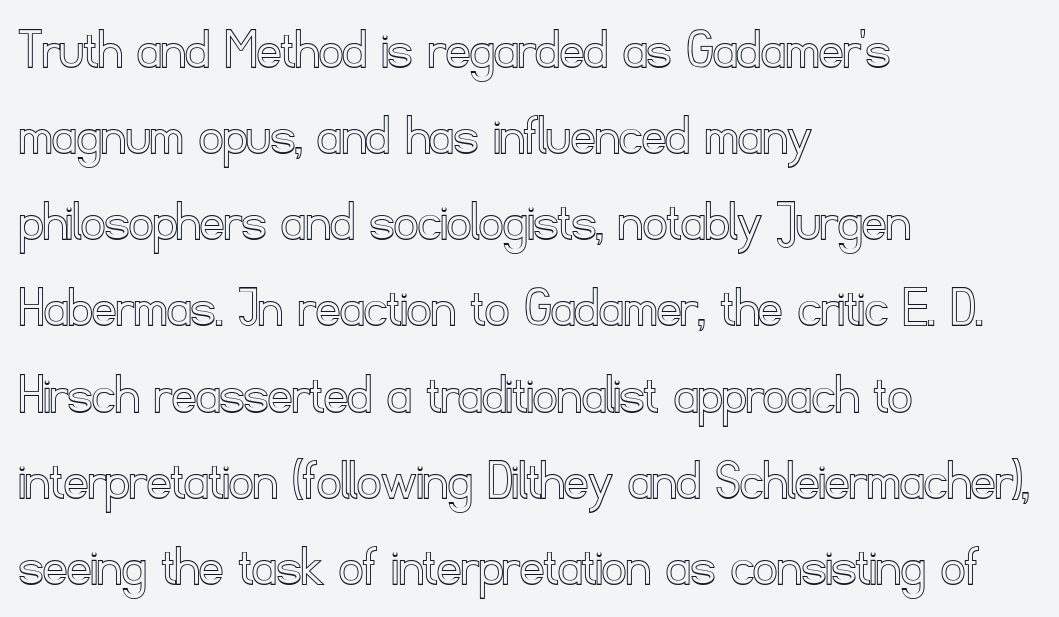
{"italic": "no", "width": "normal", "x_height": "small", "monospaced": "no", "underline": "no", "align": "left", "line_spacing": "normal", "line_spacing_ratio": 1.46, "letter_spacing": "normal", "letter_spacing_em": 0.0, "glyph_px": 59}
